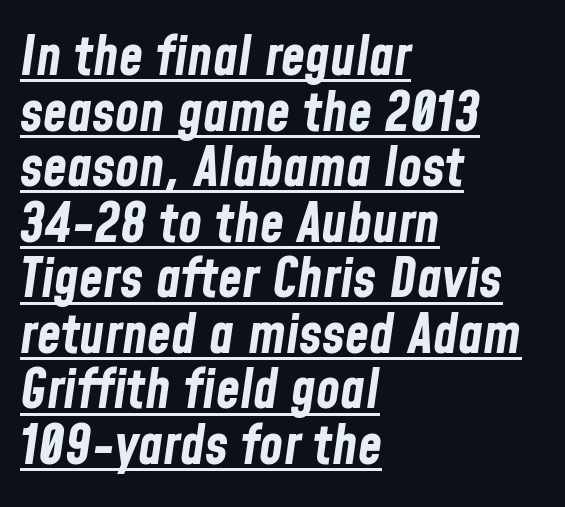
Where is the straight margin? On the left. A typesetter would mark this as italic. The face used here has the dense, thick strokes of a bold. Is this a fixed-width face? No — the glyphs have proportional, varying widths.
